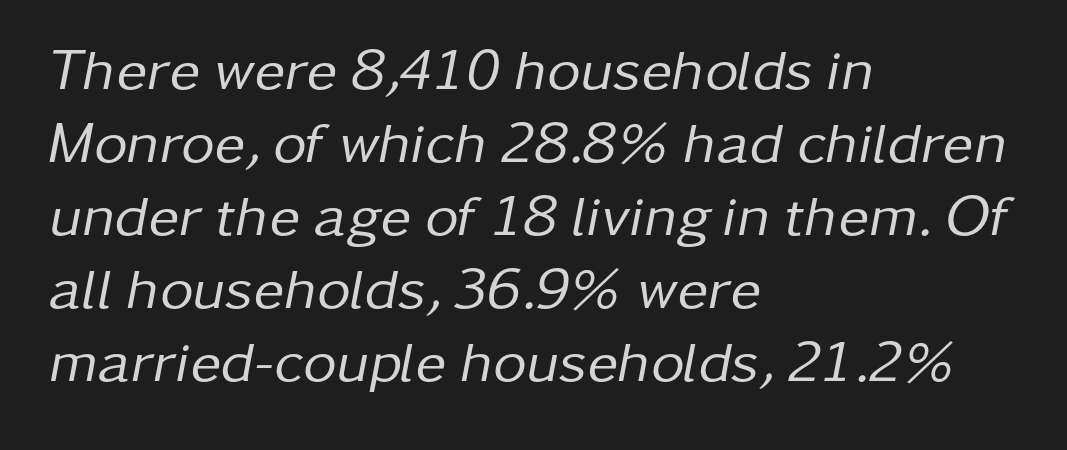
Q: Is the text bold? A: No.
Q: Is the text italic (slanted)? A: Yes, it leans right by about 11 degrees.
Q: Is the text underlined? A: No.
Q: How is the paragraph aligned? A: Left-aligned.
Q: Is the spacing between letters normal or unusually wide? A: Normal.
Q: Is the spacing between lines tight, normal or loose? A: Normal.
Q: Width (condensed, normal, or wide)? A: Normal.
Q: Stroke contrast? A: Low.
Q: x-height? A: Medium.
Q: Monospaced? A: No.
